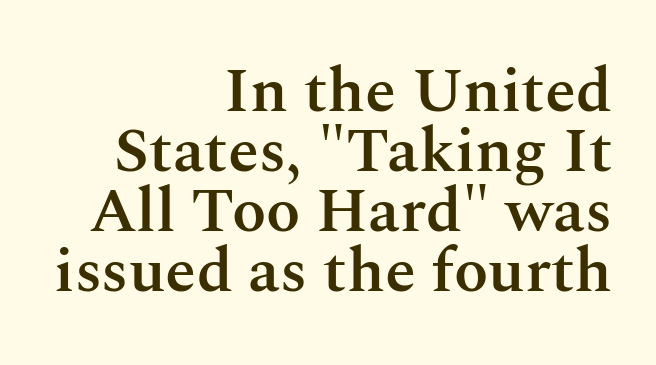
{"serif": "yes", "italic": "no", "bold": "semi", "weight": "semibold", "width": "normal", "stroke_contrast": "medium", "x_height": "medium", "monospaced": "no", "underline": "no", "align": "right", "line_spacing": "tight", "line_spacing_ratio": 0.95, "letter_spacing": "normal", "letter_spacing_em": 0.0, "glyph_px": 63}
